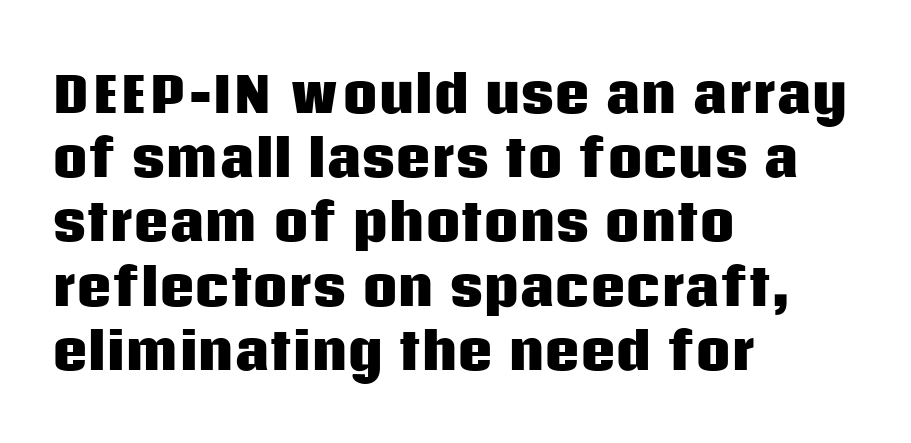
{"serif": "no", "italic": "no", "bold": "yes", "weight": "heavy", "width": "normal", "stroke_contrast": "low", "x_height": "large", "monospaced": "no", "underline": "no", "align": "left", "line_spacing": "normal", "line_spacing_ratio": 1.31, "letter_spacing": "normal", "letter_spacing_em": 0.0, "glyph_px": 49}
